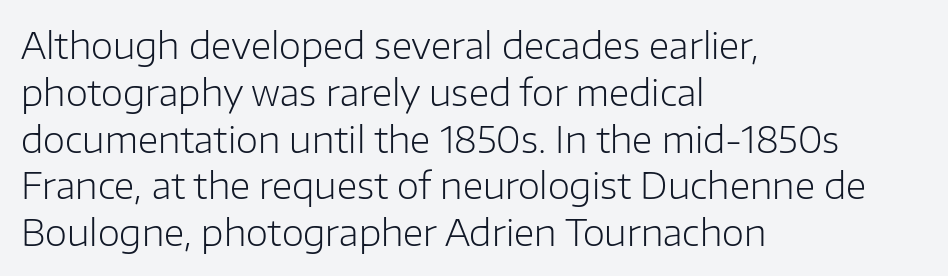
Q: Is the text bold? A: No.
Q: Is the text italic (slanted)? A: No, it is upright.
Q: Is the typeface a serif or a sans-serif typeface? A: Sans-serif.
Q: Is the text underlined? A: No.
Q: How is the paragraph aligned? A: Left-aligned.
Q: Is the spacing between letters normal or unusually wide? A: Normal.
Q: Is the spacing between lines tight, normal or loose? A: Normal.
Q: Width (condensed, normal, or wide)? A: Normal.
Q: Stroke contrast? A: Low.
Q: x-height? A: Medium.
Q: Monospaced? A: No.
